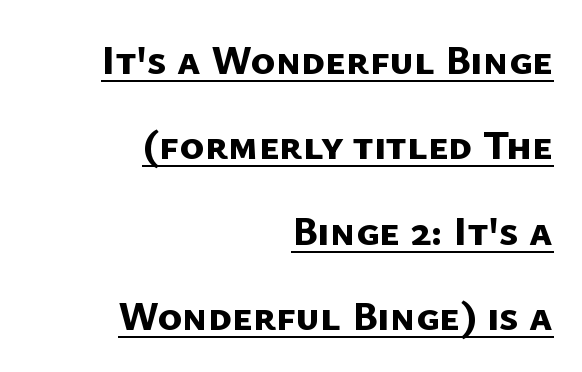
Q: Is the text bold? A: Yes.
Q: Is the typeface a serif or a sans-serif typeface? A: Sans-serif.
Q: Is the text underlined? A: Yes.
Q: How is the paragraph aligned? A: Right-aligned.
Q: Is the spacing between letters normal or unusually wide? A: Normal.
Q: Is the spacing between lines tight, normal or loose? A: Loose.
Q: Width (condensed, normal, or wide)? A: Normal.
Q: Stroke contrast? A: Low.
Q: x-height? A: Medium.
Q: Monospaced? A: No.
